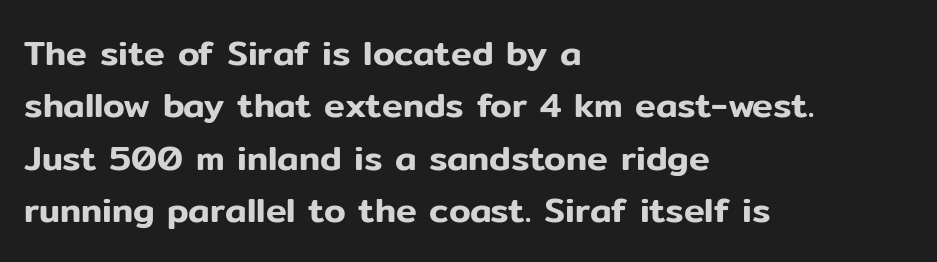
The image shows 35 px sans-serif type, upright; set left-aligned, normal line spacing (1.5x), normal letter spacing, not underlined; low stroke contrast and a medium x-height.
